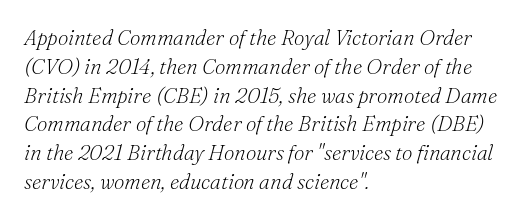
Decoration check: the copy has no underline. Vertically, the passage feels balanced, rows spaced as you'd expect. These lines are set flush left with a ragged right edge. The gaps between neighbouring characters are ordinary and unremarkable.
